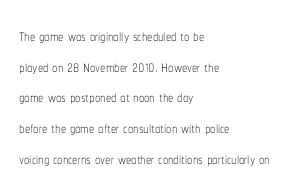
Q: Is the text bold? A: No.
Q: Is the text italic (slanted)? A: No, it is upright.
Q: Is the text underlined? A: No.
Q: How is the paragraph aligned? A: Left-aligned.
Q: Is the spacing between letters normal or unusually wide? A: Normal.
Q: Is the spacing between lines tight, normal or loose? A: Normal.
